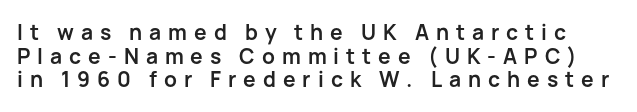
The image shows 21 px bold type, upright; set tight line spacing (1.13x), unusually wide letter spacing (+0.33 em), not underlined.
